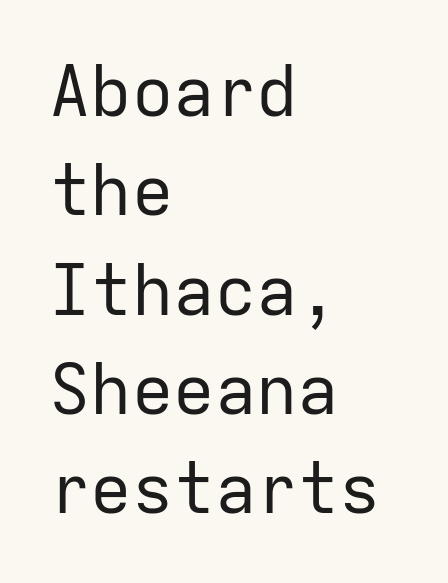
The image shows 69 px regular-weight sans-serif type, upright, monospaced; set left-aligned, normal line spacing (1.44x), normal letter spacing, not underlined; low stroke contrast and a medium x-height.
